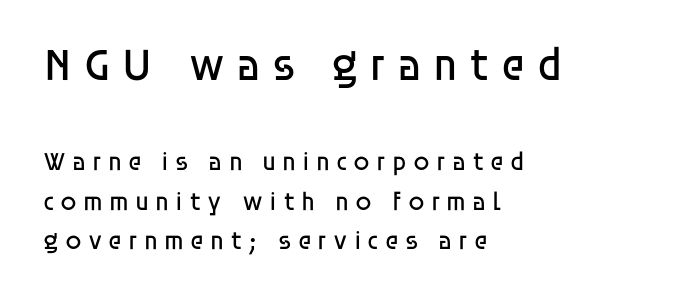
Q: Is the text bold? A: No.
Q: Is the text italic (slanted)? A: No, it is upright.
Q: Is the typeface a serif or a sans-serif typeface? A: Sans-serif.
Q: Is the text underlined? A: No.
Q: How is the paragraph aligned? A: Left-aligned.
Q: Is the spacing between letters normal or unusually wide? A: Unusually wide.
Q: Is the spacing between lines tight, normal or loose? A: Normal.
Q: Which block of text is set in a larger size, the first (top) or the second (bottom)? A: The first (top) one.
Q: Width (condensed, normal, or wide)? A: Normal.
Q: Stroke contrast? A: Low.
Q: x-height? A: Large.
Q: Monospaced? A: No.
